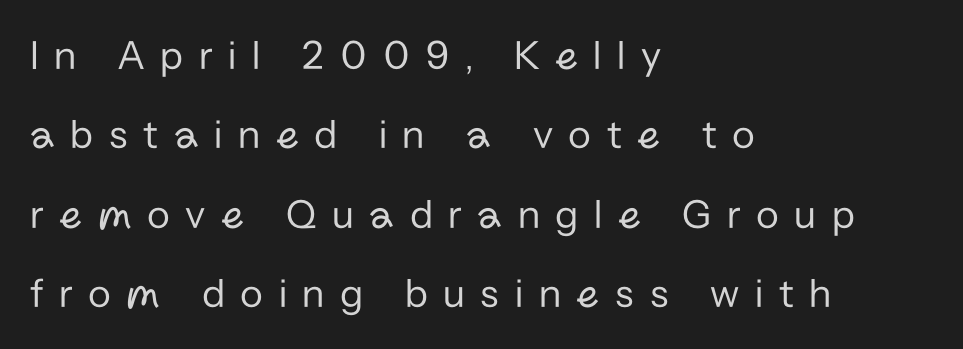
The image shows 42 px regular-weight sans-serif type, upright; set left-aligned, line spacing 1.89x, unusually wide letter spacing (+0.37 em), not underlined; low stroke contrast and a medium x-height.
